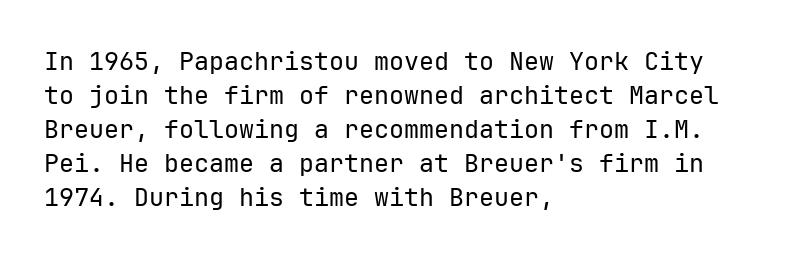
Q: Is the text bold? A: No.
Q: Is the text italic (slanted)? A: No, it is upright.
Q: Is the text underlined? A: No.
Q: How is the paragraph aligned? A: Left-aligned.
Q: Is the spacing between letters normal or unusually wide? A: Normal.
Q: Is the spacing between lines tight, normal or loose? A: Normal.
